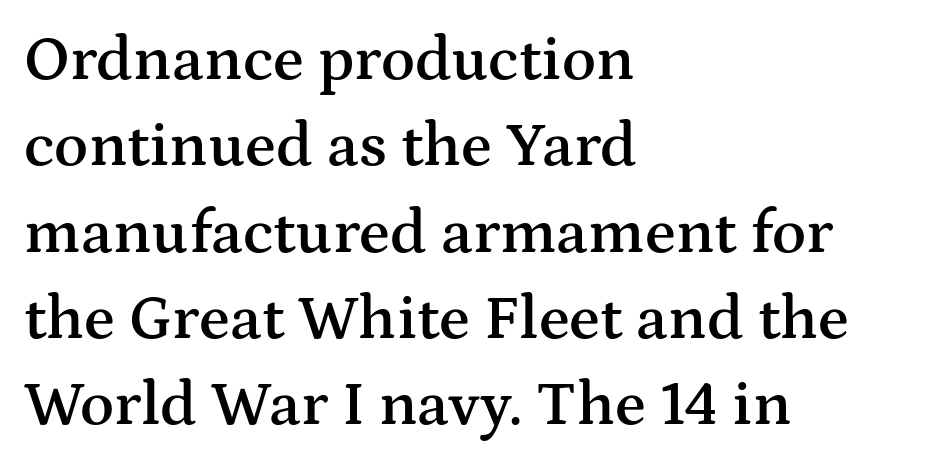
{"serif": "yes", "italic": "no", "bold": "semi", "weight": "semibold", "width": "wide", "stroke_contrast": "medium", "x_height": "medium", "monospaced": "no", "underline": "no", "align": "left", "line_spacing": "normal", "line_spacing_ratio": 1.37, "letter_spacing": "normal", "letter_spacing_em": 0.0, "glyph_px": 63}
